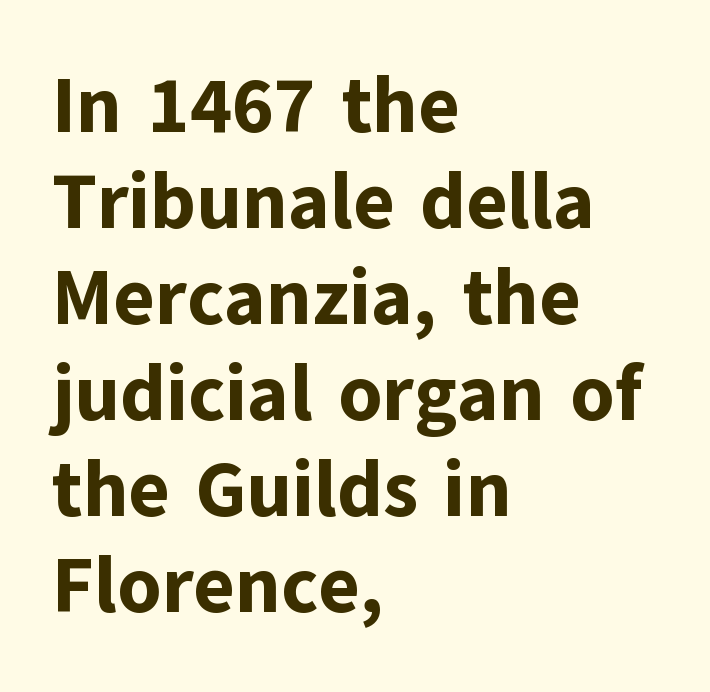
{"serif": "no", "italic": "no", "bold": "yes", "weight": "bold", "width": "normal", "stroke_contrast": "low", "x_height": "medium", "monospaced": "no", "underline": "no", "align": "left", "line_spacing_ratio": 1.23, "letter_spacing": "normal", "letter_spacing_em": 0.0, "glyph_px": 78}
